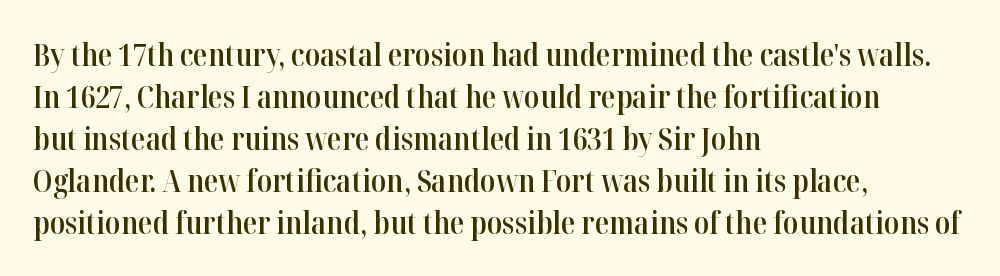
Q: Is the text bold? A: Semi-bold.
Q: Is the text italic (slanted)? A: No, it is upright.
Q: Is the typeface a serif or a sans-serif typeface? A: Serif.
Q: Is the text underlined? A: No.
Q: How is the paragraph aligned? A: Left-aligned.
Q: Is the spacing between letters normal or unusually wide? A: Normal.
Q: Is the spacing between lines tight, normal or loose? A: Normal.
Q: Width (condensed, normal, or wide)? A: Normal.
Q: Stroke contrast? A: High.
Q: x-height? A: Medium.
Q: Monospaced? A: No.
